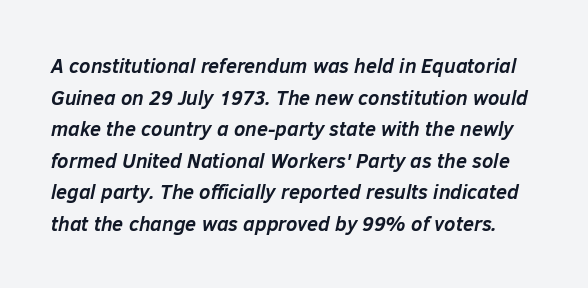
{"italic": "yes", "lean": "right", "slant_degrees": 12, "bold": "yes", "underline": "no", "line_spacing": "normal", "line_spacing_ratio": 1.58, "letter_spacing": "normal", "letter_spacing_em": 0.0, "glyph_px": 20}
